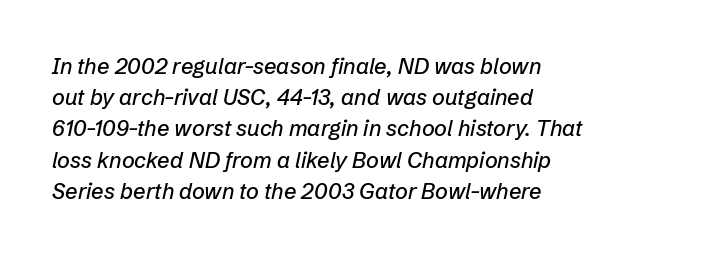
Q: Is the text italic (slanted)? A: Yes, it leans right by about 12 degrees.
Q: Is the text underlined? A: No.
Q: How is the paragraph aligned? A: Left-aligned.
Q: Is the spacing between letters normal or unusually wide? A: Normal.
Q: Is the spacing between lines tight, normal or loose? A: Normal.
